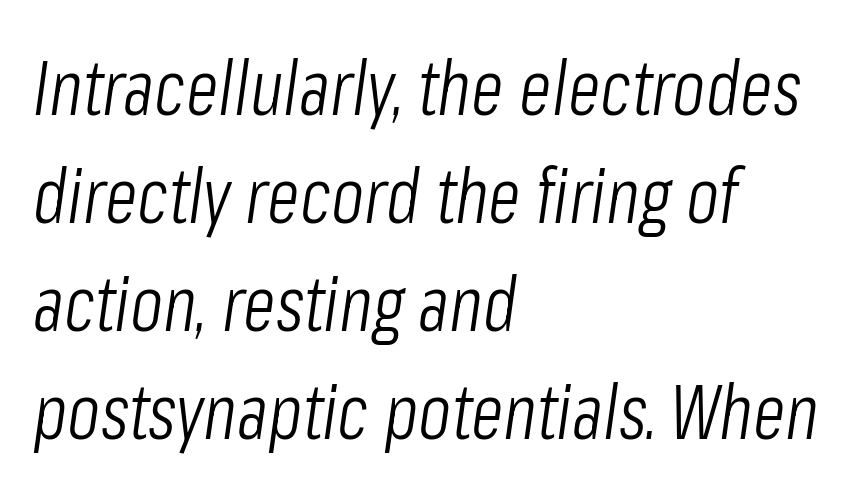
Q: Is the text bold? A: No.
Q: Is the text italic (slanted)? A: Yes, it leans right by about 8 degrees.
Q: Is the text underlined? A: No.
Q: How is the paragraph aligned? A: Left-aligned.
Q: Is the spacing between letters normal or unusually wide? A: Normal.
Q: Is the spacing between lines tight, normal or loose? A: Normal.
Q: Width (condensed, normal, or wide)? A: Condensed.
Q: Stroke contrast? A: Low.
Q: x-height? A: Medium.
Q: Monospaced? A: No.
